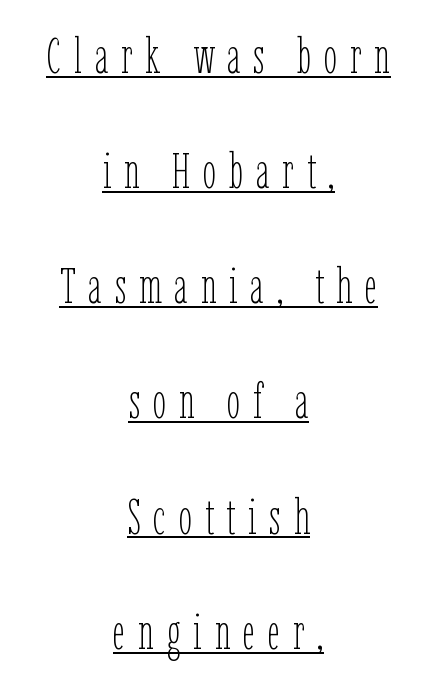
{"italic": "no", "bold": "no", "weight": "thin", "width": "condensed", "stroke_contrast": "low", "x_height": "medium", "monospaced": "no", "underline": "yes", "align": "center", "line_spacing": "loose", "line_spacing_ratio": 2.35, "letter_spacing": "wide", "letter_spacing_em": 0.26, "glyph_px": 49}
